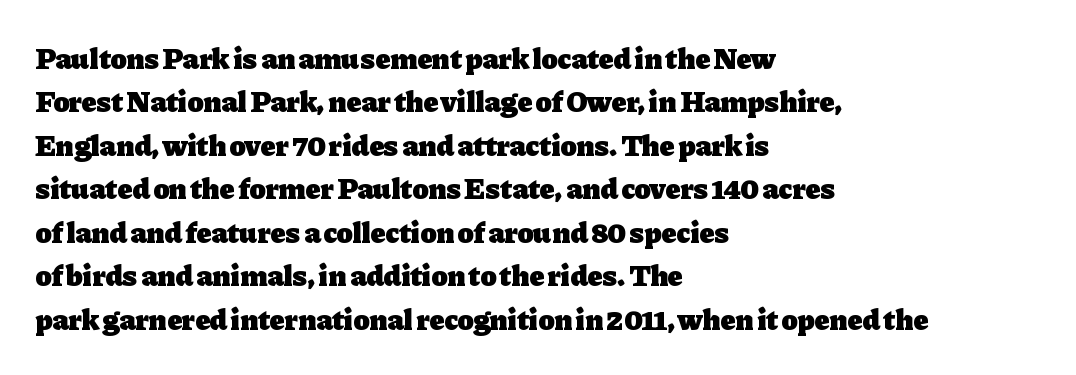
If you drew a line through each stem, it would be perfectly vertical. Looks like regular typesetting: each glyph gets only the width it needs. Plain, unruled lines of type. Rows of type keep a routine distance in the vertical direction. Alignment: flush left. You could call the tracking neutral — neither tight nor loose.
